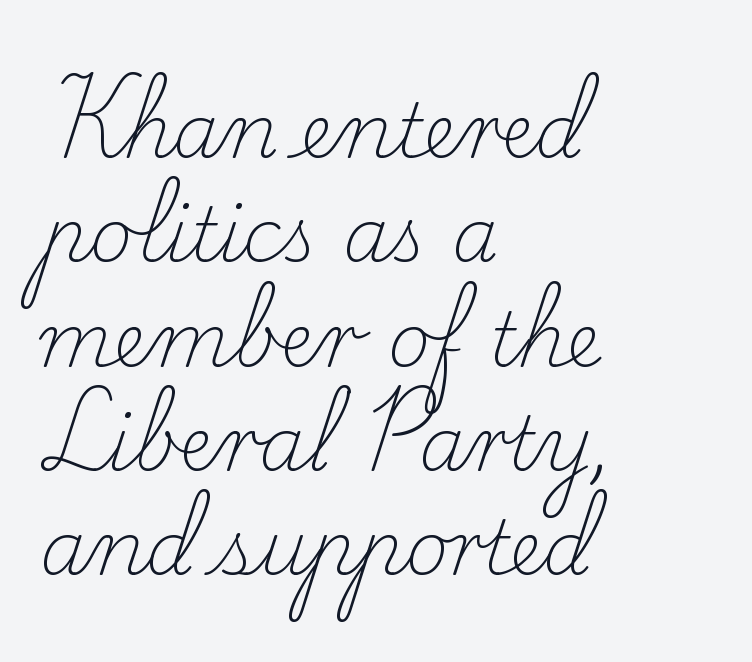
The image shows 74 px light serif type; set left-aligned, normal line spacing (1.41x), normal letter spacing, not underlined; low stroke contrast and a small x-height.
